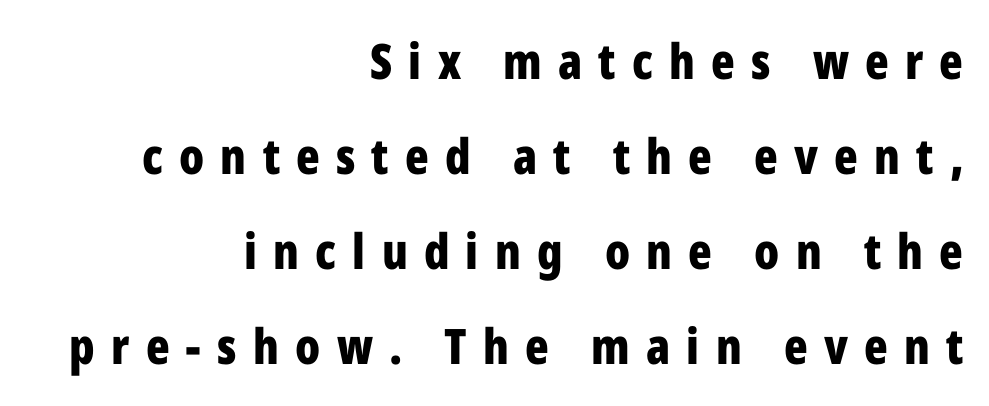
Q: Is the text bold? A: Yes.
Q: Is the text italic (slanted)? A: No, it is upright.
Q: Is the typeface a serif or a sans-serif typeface? A: Sans-serif.
Q: Is the text underlined? A: No.
Q: How is the paragraph aligned? A: Right-aligned.
Q: Is the spacing between letters normal or unusually wide? A: Unusually wide.
Q: Is the spacing between lines tight, normal or loose? A: Loose.
Q: Width (condensed, normal, or wide)? A: Condensed.
Q: Stroke contrast? A: Low.
Q: x-height? A: Medium.
Q: Monospaced? A: No.
